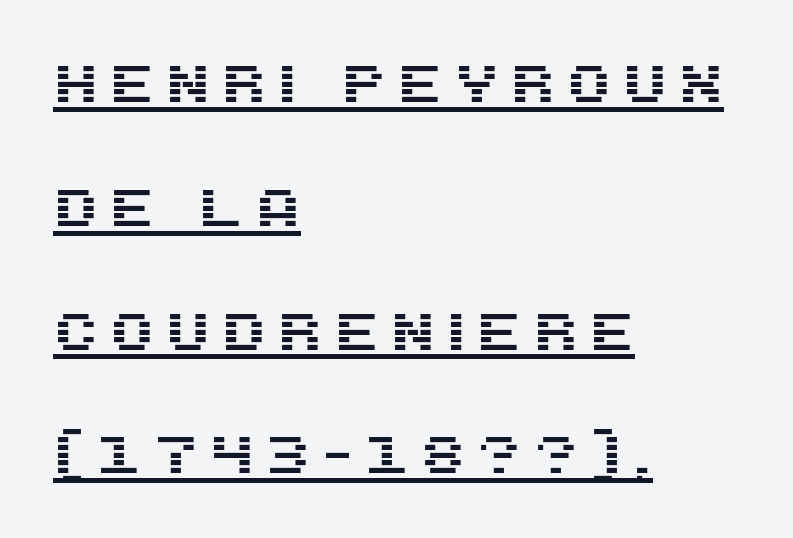
Q: Is the text italic (slanted)? A: No, it is upright.
Q: Is the typeface a serif or a sans-serif typeface? A: Sans-serif.
Q: Is the text underlined? A: Yes.
Q: How is the paragraph aligned? A: Left-aligned.
Q: Is the spacing between letters normal or unusually wide? A: Unusually wide.
Q: Is the spacing between lines tight, normal or loose? A: Loose.
Q: Width (condensed, normal, or wide)? A: Normal.
Q: Stroke contrast? A: Medium.
Q: x-height? A: Large.
Q: Monospaced? A: No.
